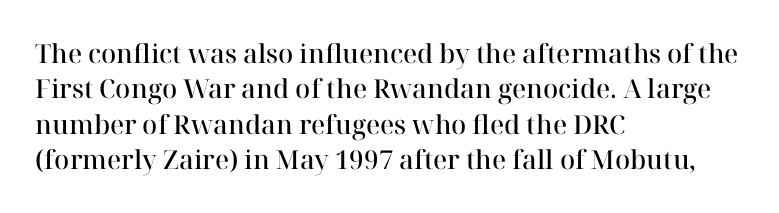
Q: Is the text bold? A: Semi-bold.
Q: Is the text italic (slanted)? A: No, it is upright.
Q: Is the text underlined? A: No.
Q: How is the paragraph aligned? A: Left-aligned.
Q: Is the spacing between letters normal or unusually wide? A: Normal.
Q: Is the spacing between lines tight, normal or loose? A: Normal.
